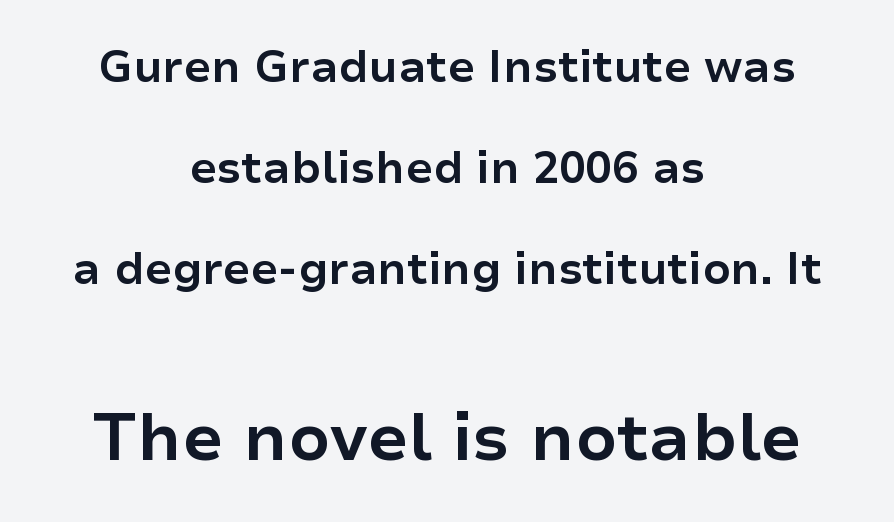
The image shows 66 px bold sans-serif type, upright; set centered, loose line spacing (2.3x), normal letter spacing, not underlined; the second (bottom) block is 1.5x larger; low stroke contrast and a medium x-height.
